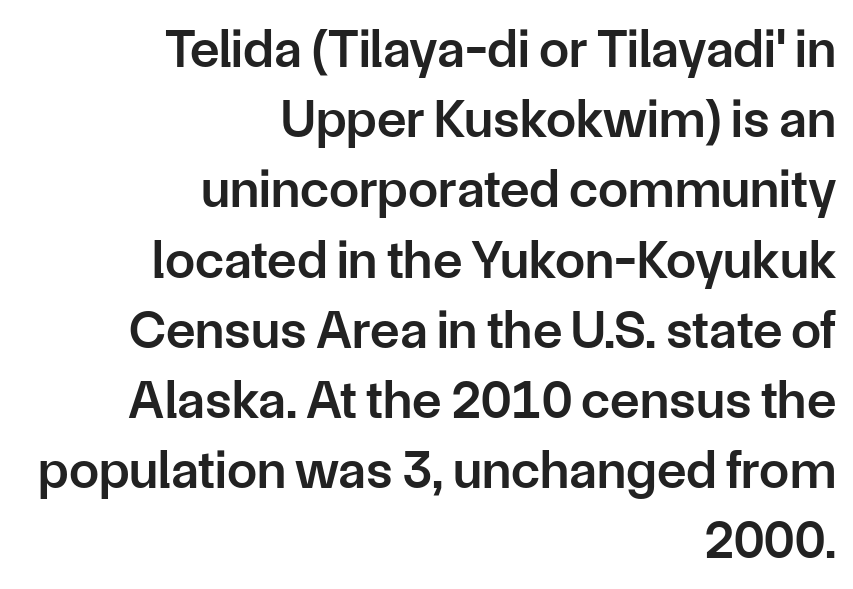
Leading matches the norm, producing a regular column. The passage shown has conventional tracking throughout. The letters advance in unequal steps, a hallmark of proportional type. Are there feet on the stems? There aren't — it's a sans.
